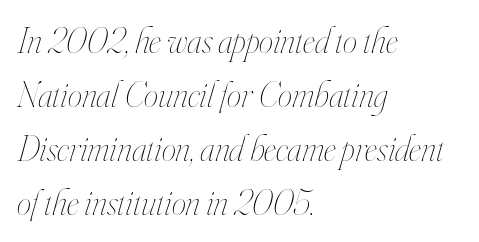
{"italic": "yes", "lean": "right", "slant_degrees": 16, "bold": "no", "weight": "thin", "width": "condensed", "stroke_contrast": "high", "x_height": "small", "monospaced": "no", "underline": "no", "align": "left", "line_spacing": "normal", "line_spacing_ratio": 1.5, "letter_spacing": "normal", "letter_spacing_em": 0.0, "glyph_px": 36}
